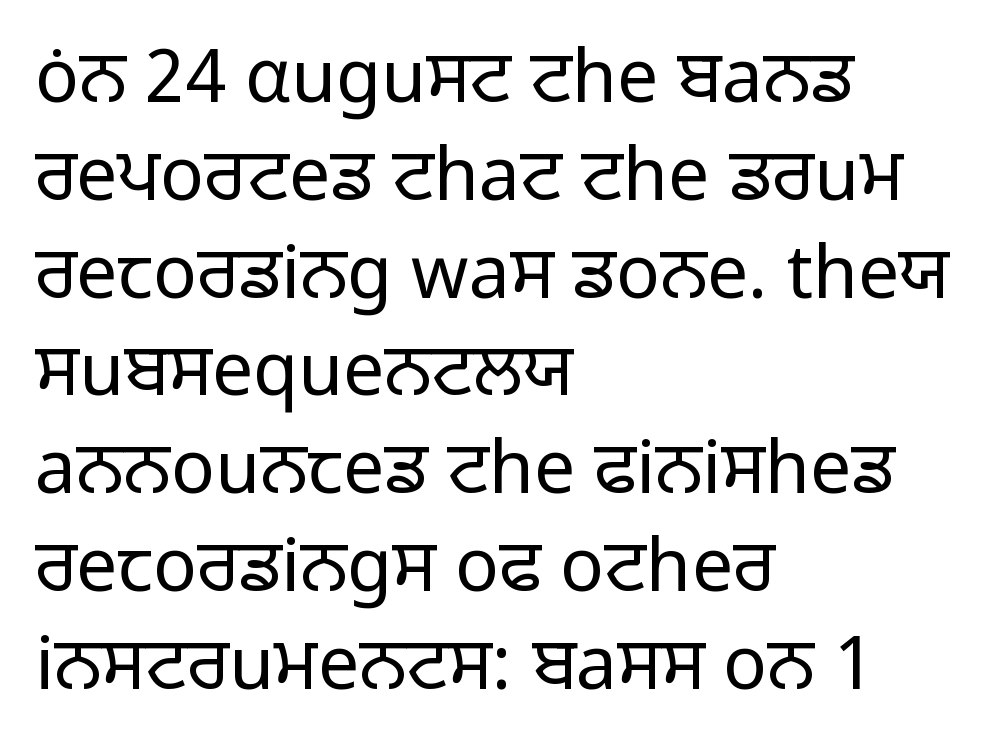
Each row of text sits above clean, open space. Note: no serifs on the glyphs. In terms of letterspacing, this is plain default setting. The lines sit at an ordinary, default distance from one another.
